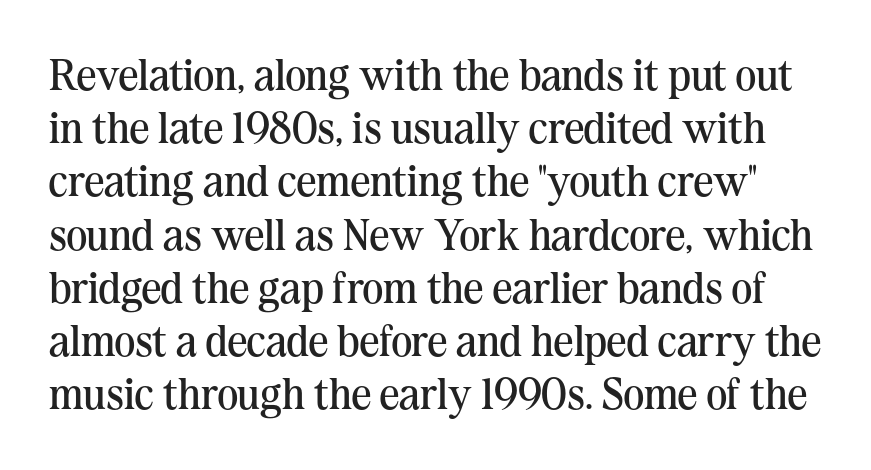
The image shows 44 px regular-weight serif type, upright; set line spacing 1.21x, normal letter spacing, not underlined; medium stroke contrast and a medium x-height.
